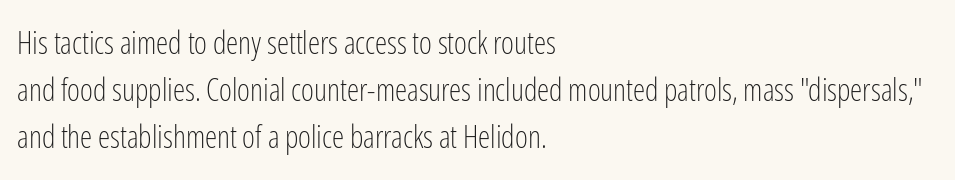
Q: Is the text bold? A: No.
Q: Is the text italic (slanted)? A: No, it is upright.
Q: Is the typeface a serif or a sans-serif typeface? A: Sans-serif.
Q: Is the text underlined? A: No.
Q: How is the paragraph aligned? A: Left-aligned.
Q: Is the spacing between letters normal or unusually wide? A: Normal.
Q: Is the spacing between lines tight, normal or loose? A: Normal.
Q: Width (condensed, normal, or wide)? A: Condensed.
Q: Stroke contrast? A: Low.
Q: x-height? A: Medium.
Q: Monospaced? A: No.
